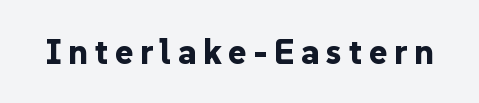
The image shows 35 px bold sans-serif type, upright; set not underlined; low stroke contrast and a medium x-height.
